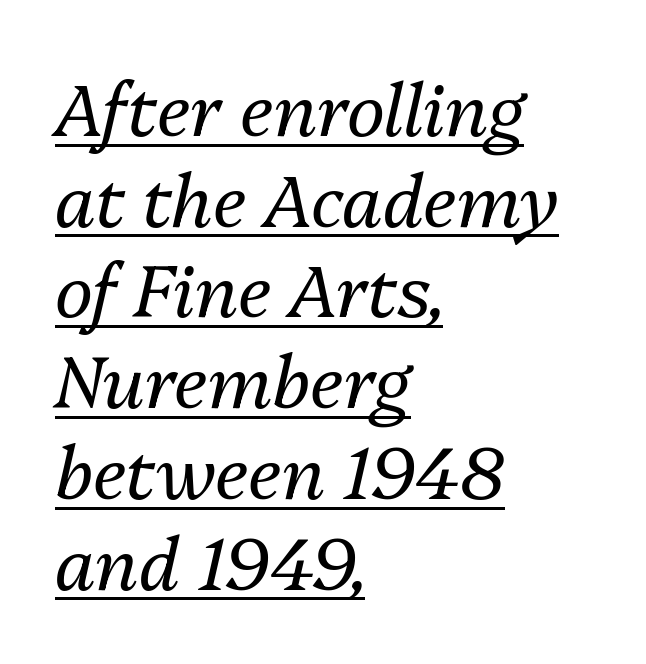
Tracking here is standard; glyphs follow each other at the usual distance. Every character sits at an angle, as italics do. Ink coverage per letter is moderate at most. Normally led — the rows are evenly, conventionally spaced. The letters advance in unequal steps, a hallmark of proportional type. Check the space under the baseline: a stroke is drawn there.
